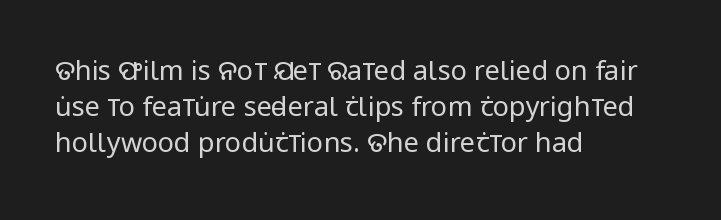
The strokes carry an ordinary text weight at most. Teacher's note: observe the even left margin — that is flush-left alignment. The lines sit at an ordinary, default distance from one another. Does extra space separate the letters? No, they use regular spacing. Posture: vertical. The specimen omits any rule beneath the text block's lines.
